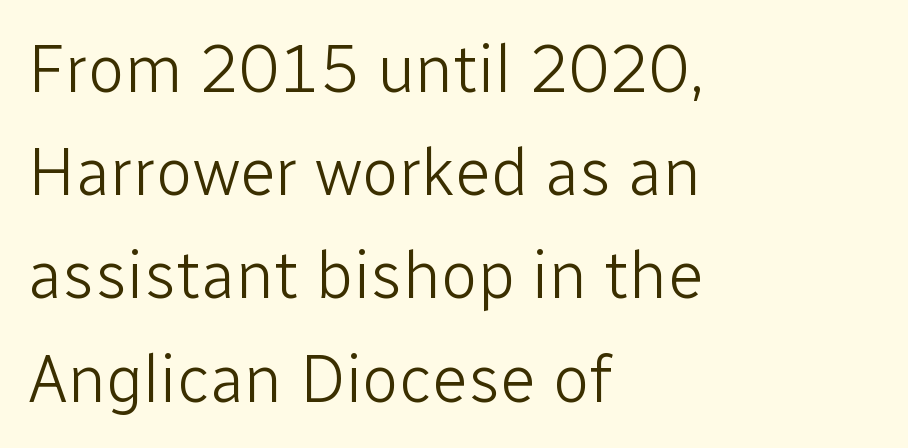
A sans-serif font was chosen for this passage. Type without underlining. Spacing verdict: proportional, widths tailored to each character. Every character sits straight up, as roman type does. The characters are drawn with everyday or finer stroke widths. Does the copy run flush right? No — it runs flush left.
